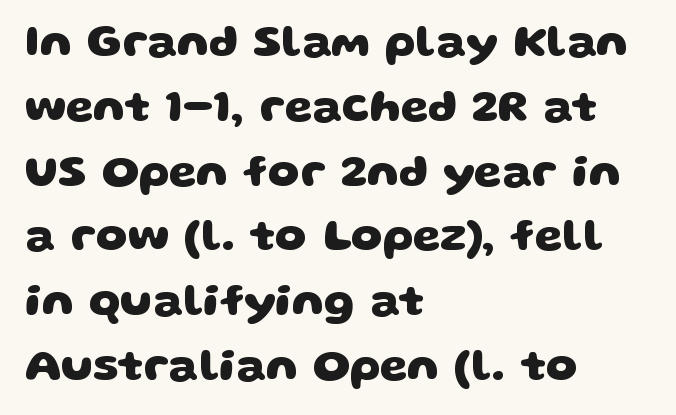
{"serif": "no", "bold": "yes", "weight": "heavy", "width": "wide", "stroke_contrast": "low", "x_height": "large", "monospaced": "no", "underline": "no", "align": "left", "line_spacing": "normal", "line_spacing_ratio": 1.44, "letter_spacing": "normal", "letter_spacing_em": 0.0, "glyph_px": 45}
